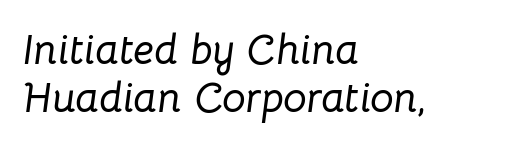
{"italic": "yes", "lean": "right", "slant_degrees": 8, "width": "normal", "stroke_contrast": "low", "x_height": "medium", "monospaced": "no", "underline": "no", "align": "left", "line_spacing": "tight", "line_spacing_ratio": 1.15, "letter_spacing": "normal", "letter_spacing_em": 0.0, "glyph_px": 42}
